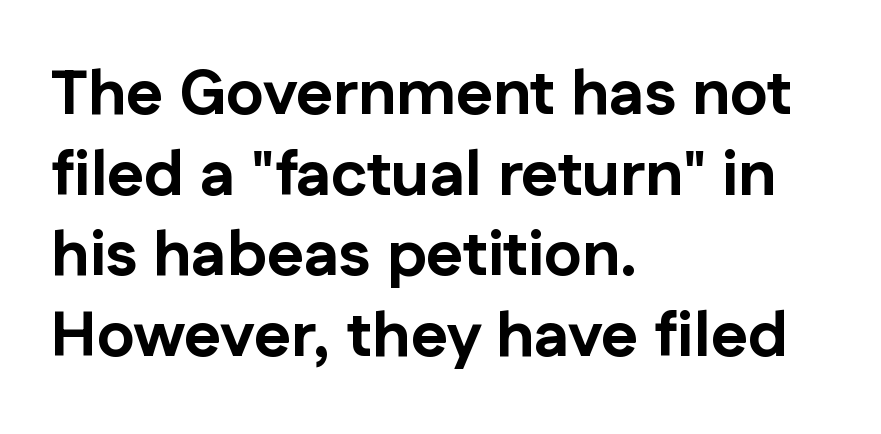
Q: Is the text bold? A: Yes.
Q: Is the text italic (slanted)? A: No, it is upright.
Q: Is the typeface a serif or a sans-serif typeface? A: Sans-serif.
Q: Is the text underlined? A: No.
Q: How is the paragraph aligned? A: Left-aligned.
Q: Is the spacing between letters normal or unusually wide? A: Normal.
Q: Is the spacing between lines tight, normal or loose? A: Normal.
Q: Width (condensed, normal, or wide)? A: Normal.
Q: Stroke contrast? A: Low.
Q: x-height? A: Medium.
Q: Monospaced? A: No.
